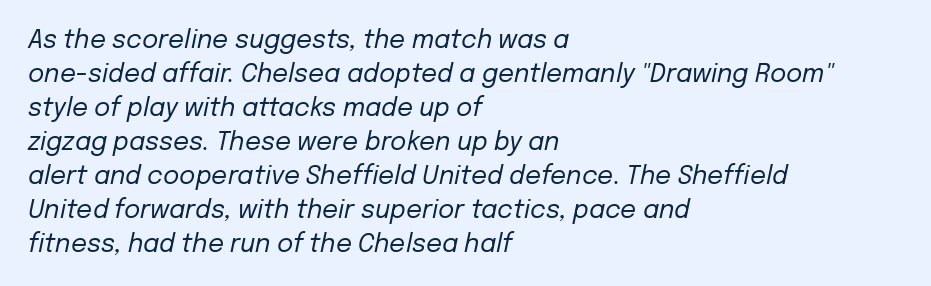
In terms of letterspacing, this is plain default setting. These lines sit exactly where default settings would place them. Compared with a centered layout, this one pins lines to the left instead. Check the space under the baseline: it is left empty. The specimen reads as italic at a glance.
